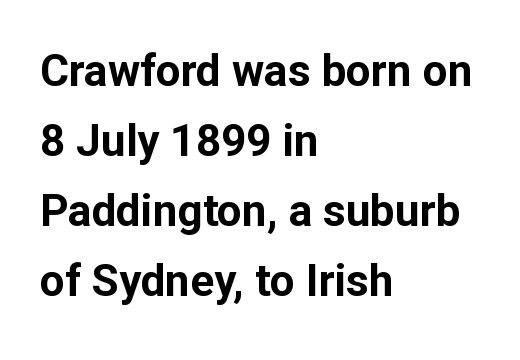
This sample has the flowing, uneven cadence of proportional lettering. These lines are set flush left with a ragged right edge. Students, note that the glyphs here touch the page at normal intervals. Quick note: underline off. These words are printed bold, with thick strokes throughout.
